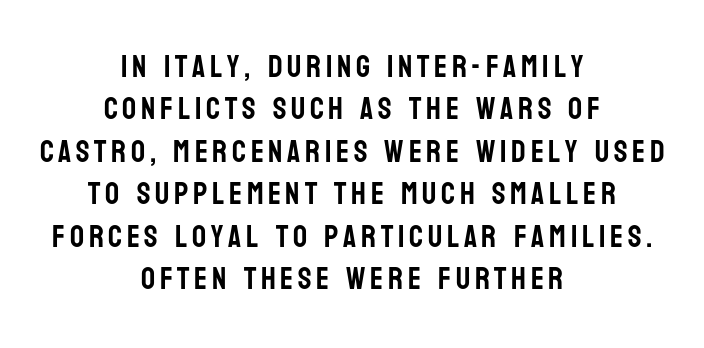
The image shows 31 px condensed sans-serif type, upright; set centered, normal line spacing (1.37x), not underlined; low stroke contrast and a large x-height.
